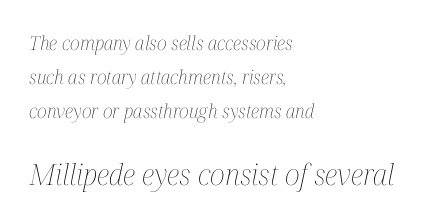
The image shows 29 px thin, condensed type, italic (leaning right); set left-aligned, line spacing 1.78x, normal letter spacing, not underlined; the second (bottom) block is 1.53x larger; medium stroke contrast and a medium x-height.
